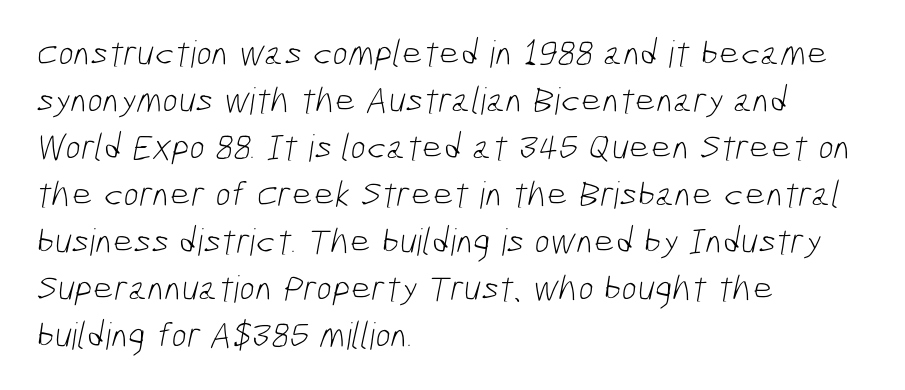
{"serif": "no", "bold": "no", "weight": "light", "width": "condensed", "stroke_contrast": "low", "x_height": "medium", "monospaced": "no", "underline": "no", "align": "left", "line_spacing": "normal", "line_spacing_ratio": 1.27, "letter_spacing": "normal", "letter_spacing_em": 0.0, "glyph_px": 37}
